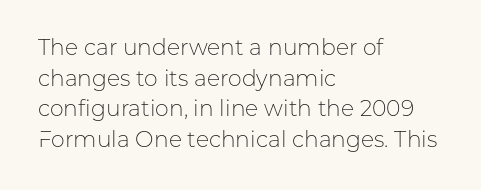
The image shows 22 px text type, upright; set left-aligned, normal line spacing (1.39x), normal letter spacing, not underlined.
